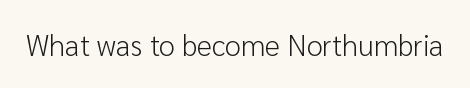
Q: Is the text bold? A: No.
Q: Is the text italic (slanted)? A: No, it is upright.
Q: Is the typeface a serif or a sans-serif typeface? A: Sans-serif.
Q: Is the text underlined? A: No.
Q: Is the spacing between letters normal or unusually wide? A: Normal.
Q: Width (condensed, normal, or wide)? A: Normal.
Q: Stroke contrast? A: Low.
Q: x-height? A: Medium.
Q: Monospaced? A: No.
